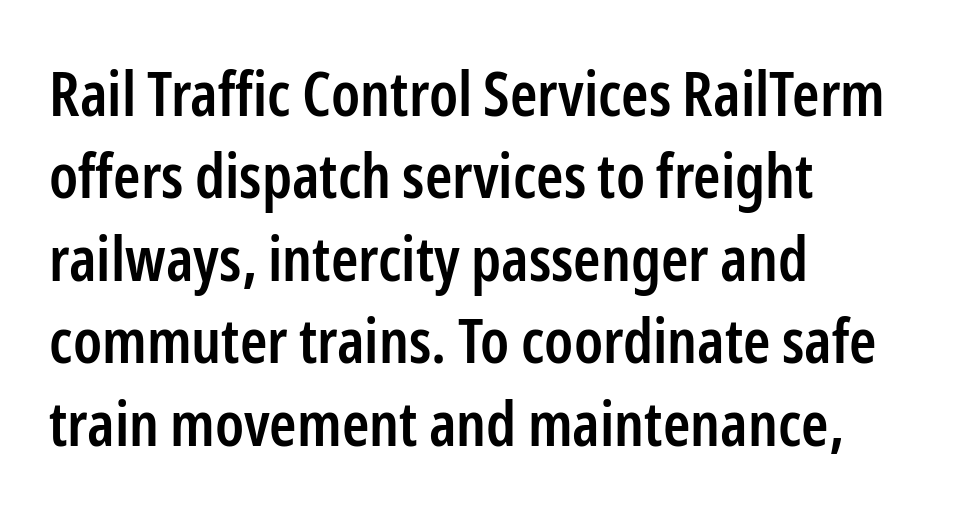
Anything drawn beneath the words? Only blank space. How would I describe the line gaps? Plain and ordinary. Moderately thickened strokes mark this as semibold type. Character widths vary here, with narrow letters taking less room than wide ones.
